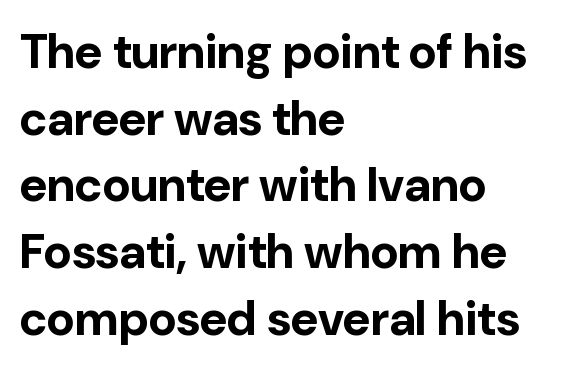
Q: Is the text bold? A: Yes.
Q: Is the text italic (slanted)? A: No, it is upright.
Q: Is the typeface a serif or a sans-serif typeface? A: Sans-serif.
Q: Is the text underlined? A: No.
Q: How is the paragraph aligned? A: Left-aligned.
Q: Is the spacing between letters normal or unusually wide? A: Normal.
Q: Is the spacing between lines tight, normal or loose? A: Normal.
Q: Width (condensed, normal, or wide)? A: Normal.
Q: Stroke contrast? A: Low.
Q: x-height? A: Medium.
Q: Monospaced? A: No.
